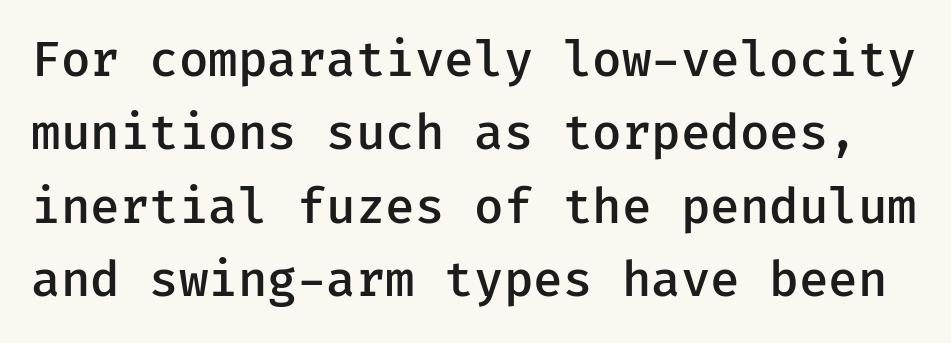
Is this a sans? Yes — the strokes have no serifs. This rendering features lettering with no underline. Students, this is semibold: more ink than regular, less than bold. Fixed-width glyphs throughout — classic coding-font behaviour.
